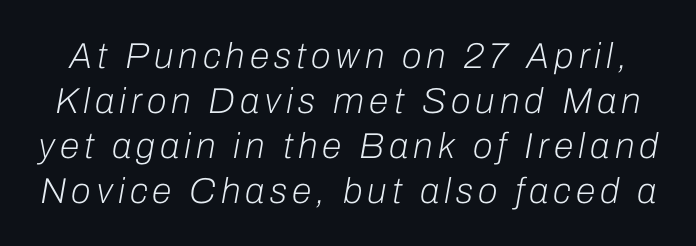
The image shows 36 px light type, italic (leaning right); set normal line spacing (1.25x), not underlined; low stroke contrast and a medium x-height.
